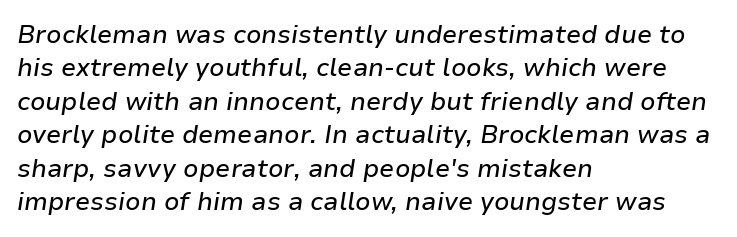
Q: Is the text italic (slanted)? A: Yes, it leans right by about 9 degrees.
Q: Is the text underlined? A: No.
Q: How is the paragraph aligned? A: Left-aligned.
Q: Is the spacing between letters normal or unusually wide? A: Normal.
Q: Is the spacing between lines tight, normal or loose? A: Normal.
